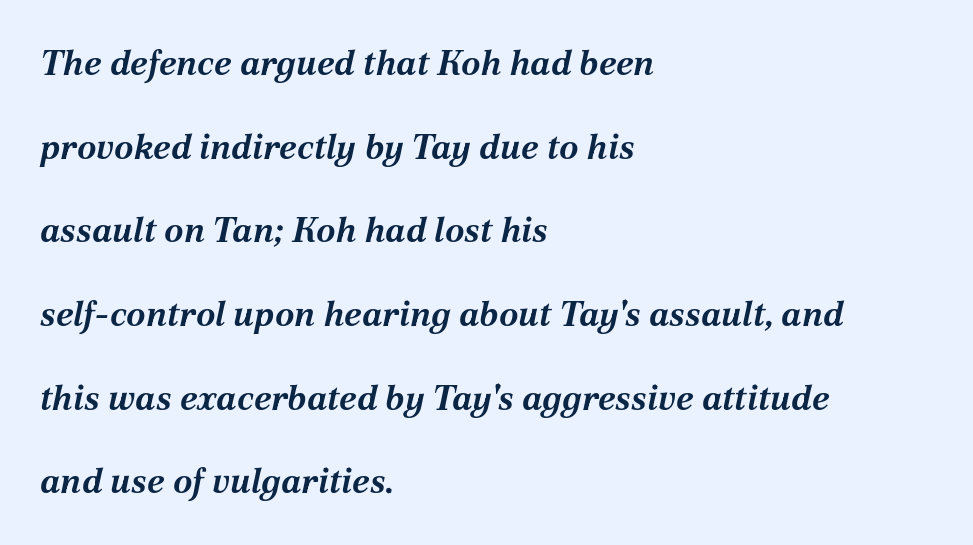
Has an underline been added? It has not. The rendering uses natural spacing where letterforms have individual widths. Students, observe: this is what heavily led, spacious text looks like. The passage shown has conventional tracking throughout. The letters are slanted; this is an italic face. Where is the straight margin? On the left.
